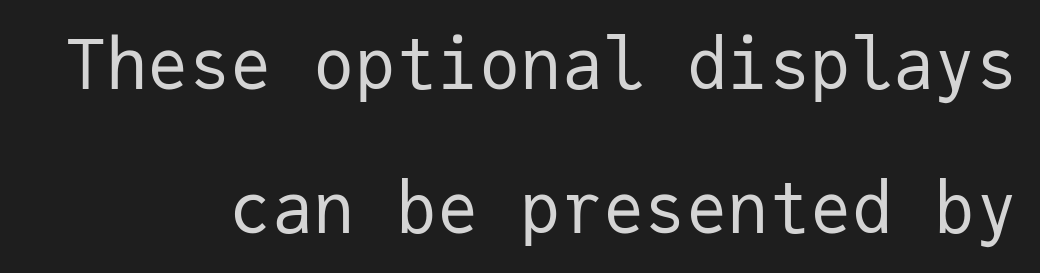
Q: Is the text bold? A: No.
Q: Is the text italic (slanted)? A: No, it is upright.
Q: Is the typeface a serif or a sans-serif typeface? A: Sans-serif.
Q: Is the text underlined? A: No.
Q: How is the paragraph aligned? A: Right-aligned.
Q: Is the spacing between letters normal or unusually wide? A: Normal.
Q: Is the spacing between lines tight, normal or loose? A: Loose.
Q: Width (condensed, normal, or wide)? A: Normal.
Q: Stroke contrast? A: Low.
Q: x-height? A: Medium.
Q: Monospaced? A: Yes.
